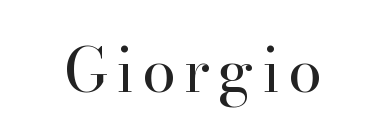
The typography opts for an upright posture over an oblique one. The rendering uses natural spacing where letterforms have individual widths. Letters rest on an invisible, unmarked baseline. To sum up the face: it has serifs. Vertical stems look standard width or narrower in stroke.
